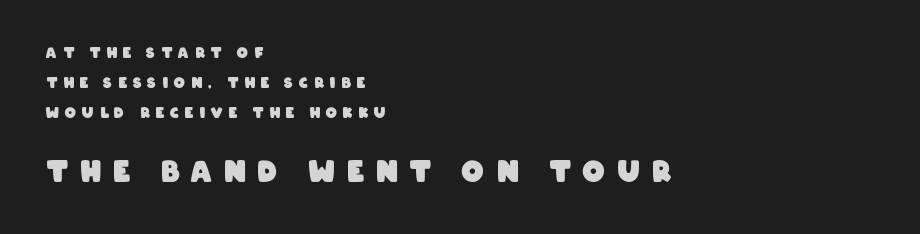
{"serif": "no", "bold": "yes", "weight": "heavy", "width": "condensed", "stroke_contrast": "low", "x_height": "large", "monospaced": "no", "underline": "no", "align": "left", "line_spacing": "loose", "line_spacing_ratio": 2.13, "letter_spacing": "wide", "letter_spacing_em": 0.43, "larger_block": "second", "size_ratio": 2.0, "glyph_px": 28}
